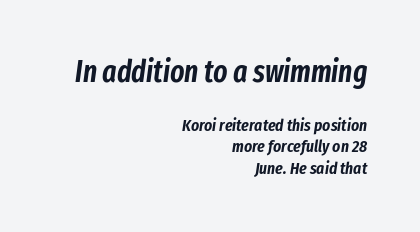
The image shows 30 px condensed type, italic (leaning right); set right-aligned, normal line spacing (1.26x), normal letter spacing, not underlined; the first (top) block is 1.76x larger; low stroke contrast and a medium x-height.
